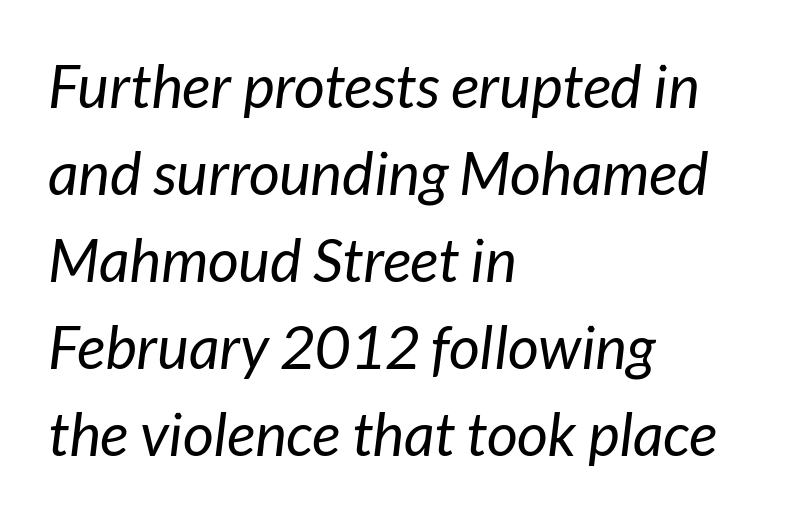
The image shows 60 px regular-weight type, italic (leaning right); set left-aligned, normal line spacing (1.45x), normal letter spacing, not underlined; low stroke contrast and a medium x-height.
